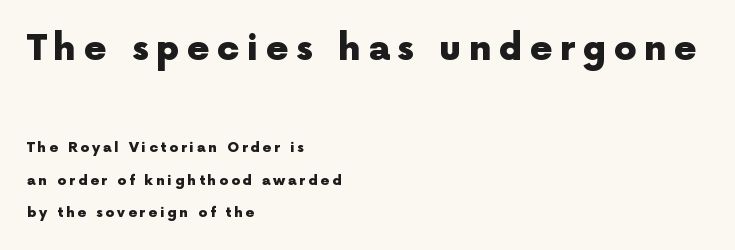
{"serif": "no", "italic": "no", "bold": "yes", "weight": "heavy", "width": "normal", "x_height": "medium", "monospaced": "no", "underline": "no", "align": "left", "line_spacing": "loose", "line_spacing_ratio": 2.32, "letter_spacing": "wide", "letter_spacing_em": 0.2, "larger_block": "first", "size_ratio": 2.57, "glyph_px": 36}
